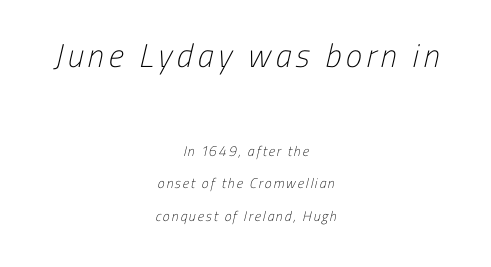
Q: Is the text bold? A: No.
Q: Is the typeface a serif or a sans-serif typeface? A: Sans-serif.
Q: Is the text underlined? A: No.
Q: How is the paragraph aligned? A: Centered.
Q: Is the spacing between lines tight, normal or loose? A: Loose.
Q: Which block of text is set in a larger size, the first (top) or the second (bottom)? A: The first (top) one.
Q: Width (condensed, normal, or wide)? A: Condensed.
Q: Stroke contrast? A: Low.
Q: x-height? A: Medium.
Q: Monospaced? A: No.
